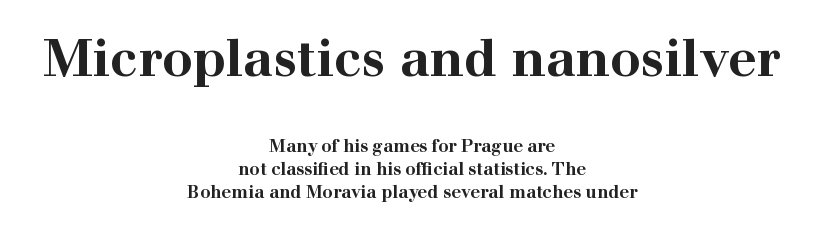
{"serif": "yes", "italic": "no", "bold": "yes", "weight": "bold", "width": "wide", "stroke_contrast": "high", "x_height": "medium", "monospaced": "no", "underline": "no", "align": "center", "line_spacing": "normal", "line_spacing_ratio": 1.34, "letter_spacing": "normal", "letter_spacing_em": 0.0, "larger_block": "first", "size_ratio": 3.0, "glyph_px": 51}
